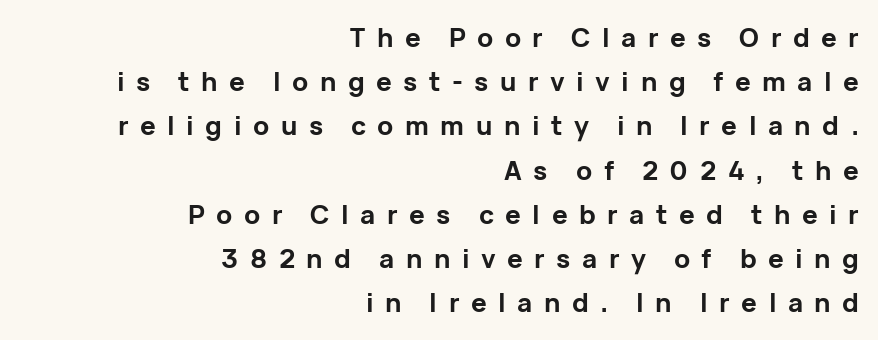
{"italic": "no", "bold": "yes", "underline": "no", "align": "right", "line_spacing": "normal", "line_spacing_ratio": 1.7, "letter_spacing": "wide", "letter_spacing_em": 0.44, "glyph_px": 26}
